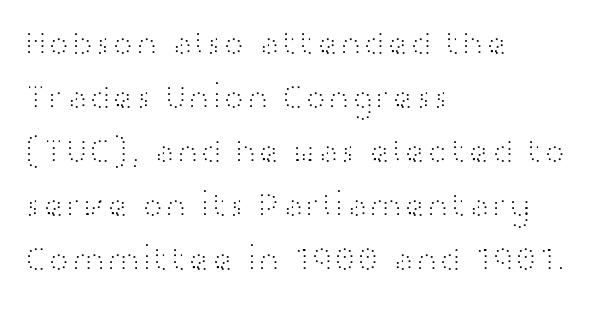
The image shows 35 px light, wide sans-serif type, upright; set left-aligned, normal line spacing (1.54x), normal letter spacing, not underlined; high stroke contrast and a medium x-height.
